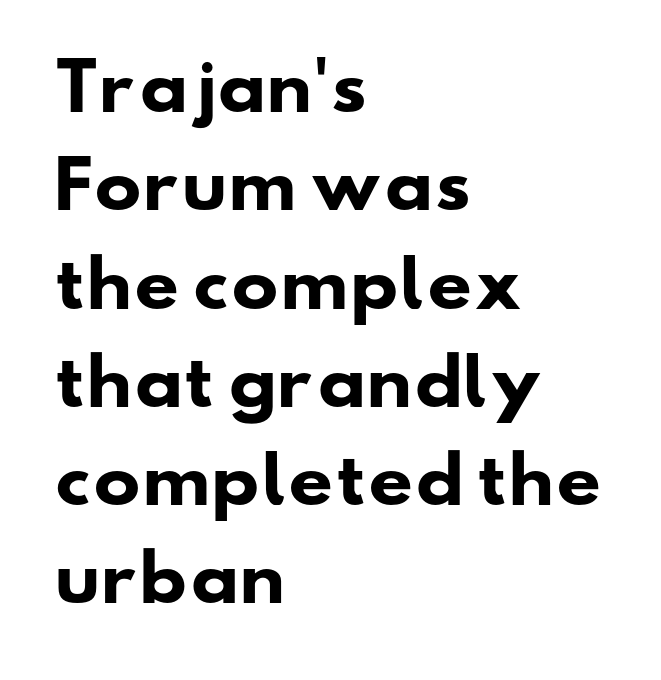
Q: Is the text bold? A: Yes.
Q: Is the typeface a serif or a sans-serif typeface? A: Sans-serif.
Q: Is the text underlined? A: No.
Q: How is the paragraph aligned? A: Left-aligned.
Q: Is the spacing between letters normal or unusually wide? A: Normal.
Q: Is the spacing between lines tight, normal or loose? A: Normal.
Q: Width (condensed, normal, or wide)? A: Wide.
Q: Stroke contrast? A: Low.
Q: x-height? A: Small.
Q: Monospaced? A: No.
